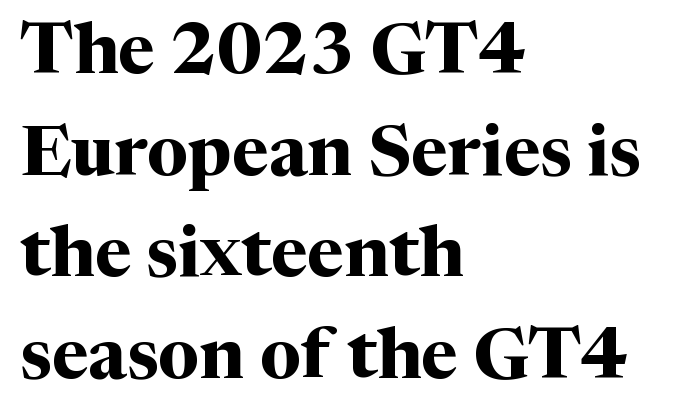
{"serif": "yes", "italic": "no", "bold": "yes", "weight": "bold", "width": "normal", "stroke_contrast": "medium", "x_height": "medium", "monospaced": "no", "underline": "no", "align": "left", "line_spacing": "normal", "line_spacing_ratio": 1.43, "letter_spacing": "normal", "letter_spacing_em": 0.0, "glyph_px": 71}
